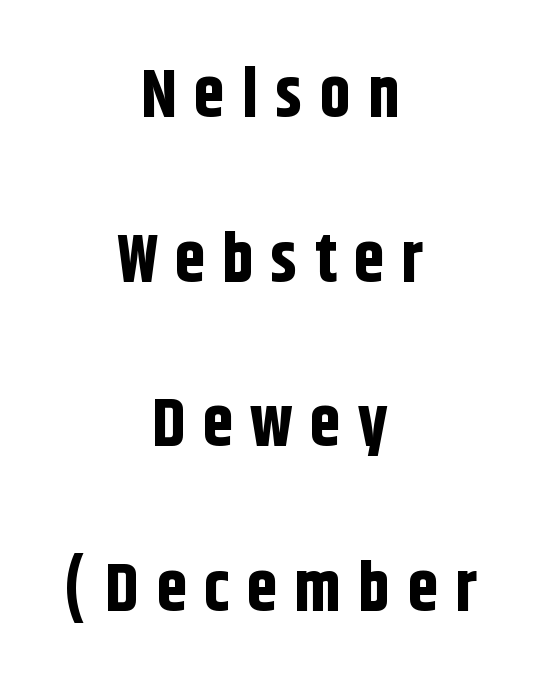
Q: Is the text bold? A: Yes.
Q: Is the text italic (slanted)? A: No, it is upright.
Q: Is the typeface a serif or a sans-serif typeface? A: Sans-serif.
Q: Is the text underlined? A: No.
Q: How is the paragraph aligned? A: Centered.
Q: Is the spacing between letters normal or unusually wide? A: Unusually wide.
Q: Is the spacing between lines tight, normal or loose? A: Loose.
Q: Width (condensed, normal, or wide)? A: Condensed.
Q: Stroke contrast? A: Low.
Q: x-height? A: Large.
Q: Monospaced? A: No.
